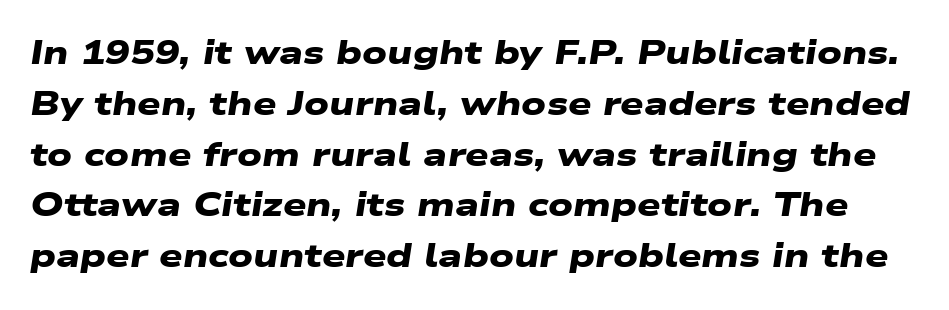
Varying glyph widths throughout — classic text-font behaviour. Is the type bold? Yes — the strokes are clearly thick and heavy. Decoration check: the copy has no underline. Serif or sans? Sans — the stroke terminals are bare.
